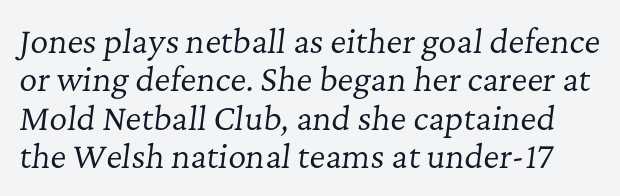
Q: Is the text bold? A: No.
Q: Is the text italic (slanted)? A: Yes, it leans right by about 7 degrees.
Q: Is the typeface a serif or a sans-serif typeface? A: Serif.
Q: Is the text underlined? A: No.
Q: Is the spacing between letters normal or unusually wide? A: Normal.
Q: Width (condensed, normal, or wide)? A: Normal.
Q: Stroke contrast? A: Low.
Q: x-height? A: Medium.
Q: Monospaced? A: No.
